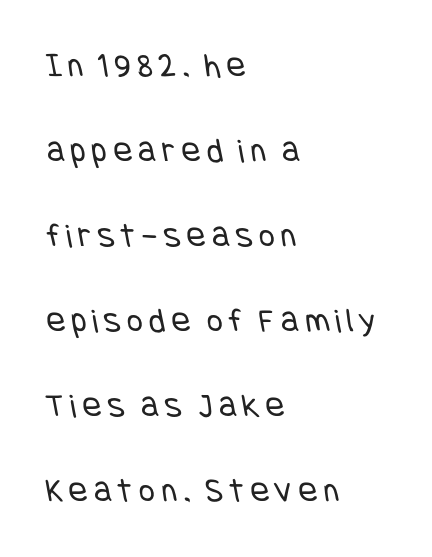
Honestly, the rows look like they've been pulled way apart. No chunkiness to these letters — they're not bold. The typeface chosen for these lines omits serifs. Each line starts at the same left margin while the right side varies. Unmarked baselines from the first word to the last.
